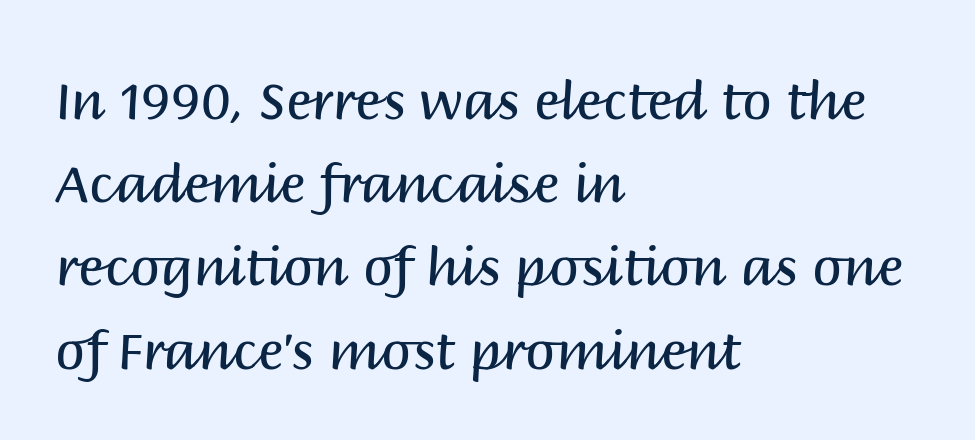
The image shows 53 px regular-weight sans-serif type; set left-aligned, normal line spacing (1.57x), normal letter spacing, not underlined; medium stroke contrast and a large x-height.
